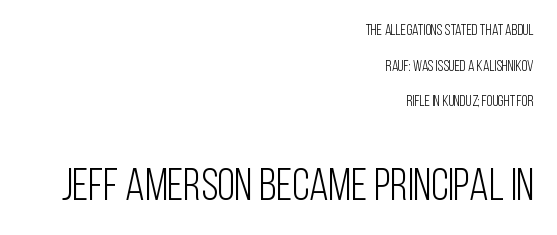
Q: Is the text bold? A: No.
Q: Is the text italic (slanted)? A: No, it is upright.
Q: Is the typeface a serif or a sans-serif typeface? A: Sans-serif.
Q: Is the text underlined? A: No.
Q: How is the paragraph aligned? A: Right-aligned.
Q: Is the spacing between letters normal or unusually wide? A: Normal.
Q: Is the spacing between lines tight, normal or loose? A: Loose.
Q: Which block of text is set in a larger size, the first (top) or the second (bottom)? A: The second (bottom) one.
Q: Width (condensed, normal, or wide)? A: Condensed.
Q: Stroke contrast? A: Low.
Q: x-height? A: Large.
Q: Monospaced? A: No.
